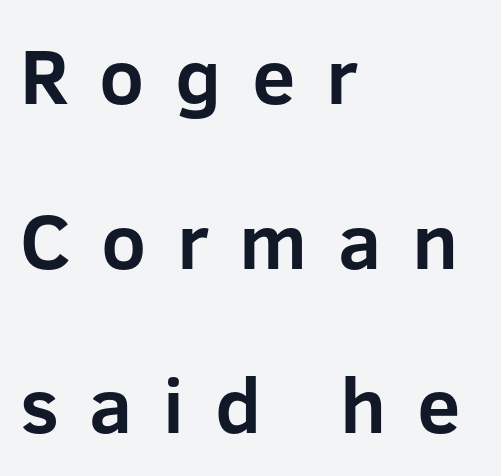
Caption: expanded tracking, letters set apart. These words are printed bold, with thick strokes throughout. Horizontal alignment here is leftward, the default for most running prose. These lines stand farther apart than default settings would place them. Italic: no, the glyphs are upright roman. The passage shown is not underscored anywhere.
